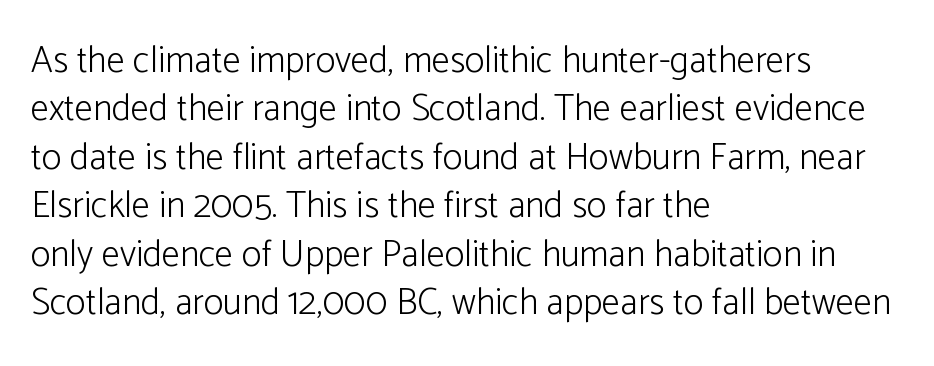
Q: Is the text bold? A: No.
Q: Is the text italic (slanted)? A: No, it is upright.
Q: Is the typeface a serif or a sans-serif typeface? A: Sans-serif.
Q: Is the text underlined? A: No.
Q: How is the paragraph aligned? A: Left-aligned.
Q: Is the spacing between letters normal or unusually wide? A: Normal.
Q: Is the spacing between lines tight, normal or loose? A: Normal.
Q: Width (condensed, normal, or wide)? A: Normal.
Q: Stroke contrast? A: Low.
Q: x-height? A: Medium.
Q: Monospaced? A: No.
